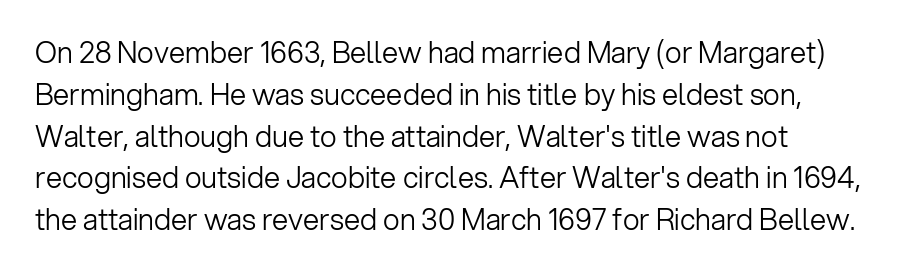
The image shows 29 px light sans-serif type, upright; set normal line spacing (1.44x), normal letter spacing, not underlined; low stroke contrast and a medium x-height.
